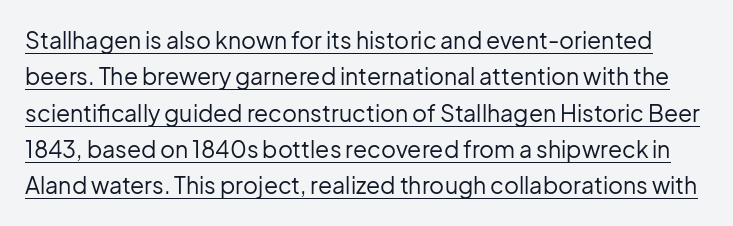
The image shows 23 px text type, upright; set normal line spacing (1.58x), normal letter spacing, underlined.
